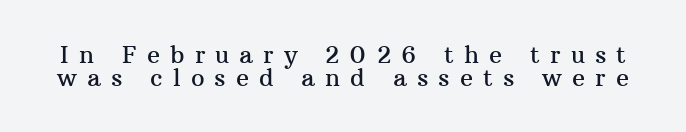
Characters remain perfectly vertical along every line. The rendering uses a small line-height, squeezing the rows. Between one letter and the next there's a generous, obvious gap. Descenders are the only things crossing below the line.
